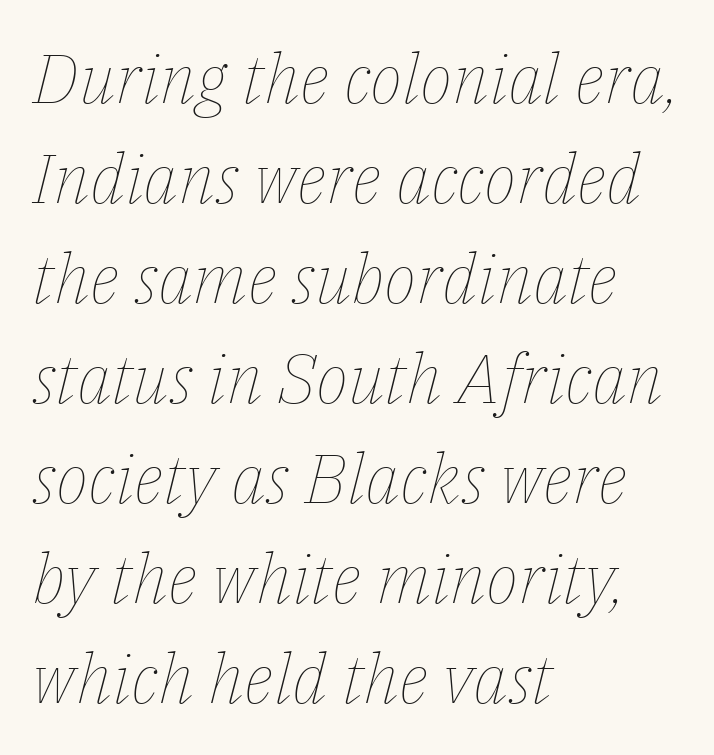
{"italic": "yes", "lean": "right", "slant_degrees": 14, "bold": "no", "weight": "thin", "width": "normal", "stroke_contrast": "low", "x_height": "medium", "monospaced": "no", "underline": "no", "align": "left", "line_spacing": "normal", "line_spacing_ratio": 1.45, "letter_spacing": "normal", "letter_spacing_em": 0.0, "glyph_px": 69}
